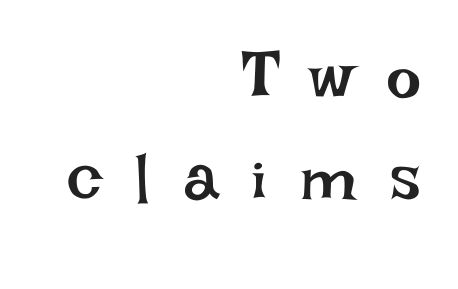
The characters are drawn with everyday or finer stroke widths. A typesetter would call this proportional, since set widths differ per character. Whoever set this chose a conventional vertical rhythm. Every character sits straight up, as roman type does. Anything drawn beneath the words? Only blank space.
